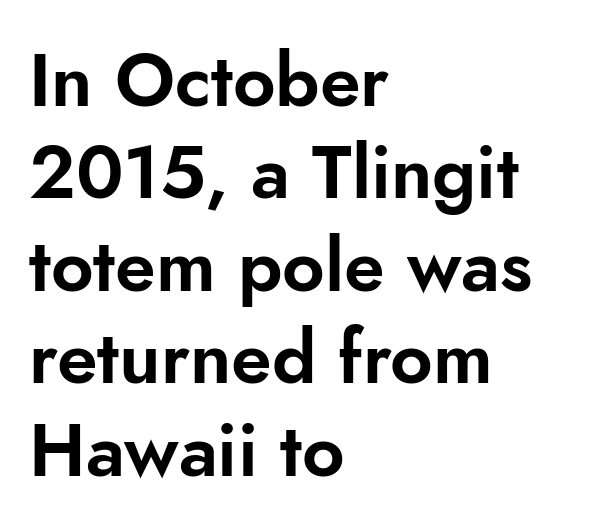
{"serif": "no", "italic": "no", "width": "normal", "stroke_contrast": "low", "x_height": "small", "monospaced": "no", "underline": "no", "align": "left", "line_spacing": "normal", "line_spacing_ratio": 1.25, "letter_spacing": "normal", "letter_spacing_em": 0.0, "glyph_px": 74}
